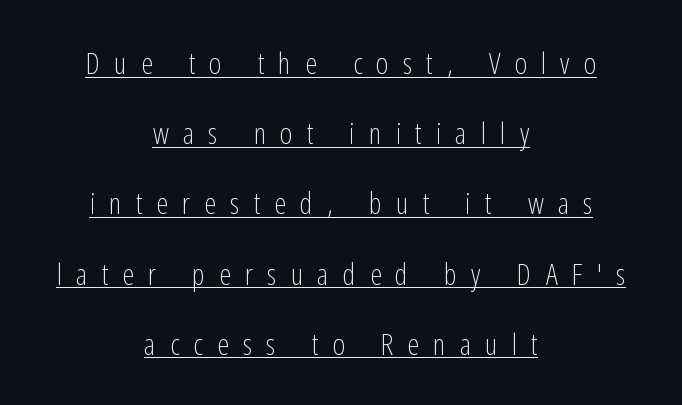
Vertical spacing — loose. Bold? No — there's no thickening of the strokes. In terms of letterspacing, this is a distinctly airy, spread setting. Is there any slant? The stems are plumb. The sample's only ornament is a line tracing under the words. The passage shown is typed in a proportional face where columns would drift.
